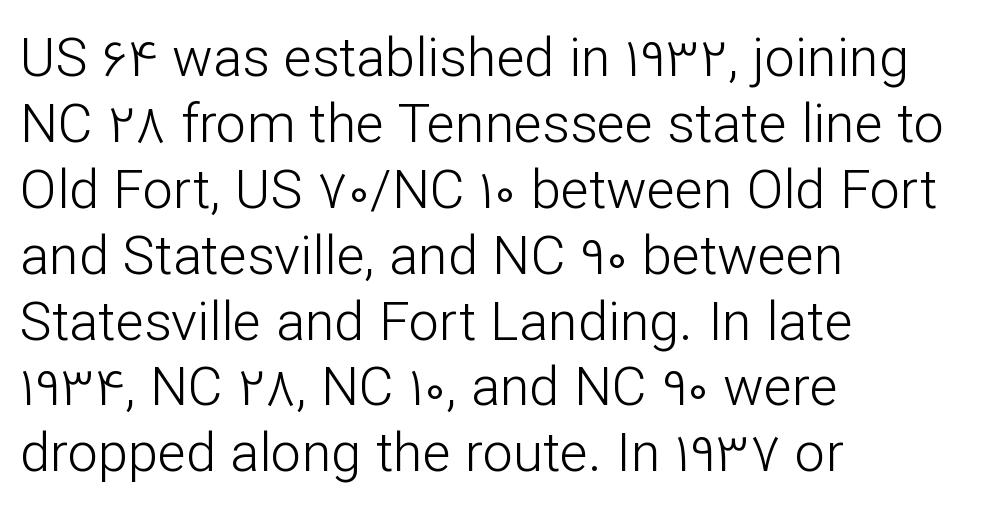
Q: Is the text bold? A: No.
Q: Is the text italic (slanted)? A: No, it is upright.
Q: Is the typeface a serif or a sans-serif typeface? A: Sans-serif.
Q: Is the text underlined? A: No.
Q: How is the paragraph aligned? A: Left-aligned.
Q: Is the spacing between letters normal or unusually wide? A: Normal.
Q: Width (condensed, normal, or wide)? A: Normal.
Q: Stroke contrast? A: Low.
Q: x-height? A: Medium.
Q: Monospaced? A: No.
